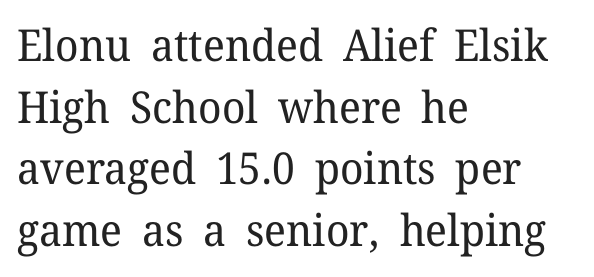
The image shows 44 px regular-weight serif type, upright; set left-aligned, normal line spacing (1.4x), normal letter spacing, not underlined; low stroke contrast and a medium x-height.
